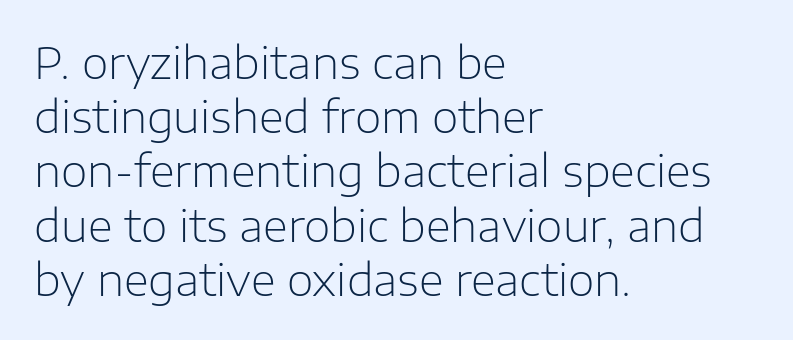
Q: Is the text bold? A: No.
Q: Is the text italic (slanted)? A: No, it is upright.
Q: Is the typeface a serif or a sans-serif typeface? A: Sans-serif.
Q: Is the text underlined? A: No.
Q: How is the paragraph aligned? A: Left-aligned.
Q: Is the spacing between letters normal or unusually wide? A: Normal.
Q: Is the spacing between lines tight, normal or loose? A: Normal.
Q: Width (condensed, normal, or wide)? A: Normal.
Q: Stroke contrast? A: Low.
Q: x-height? A: Medium.
Q: Monospaced? A: No.
